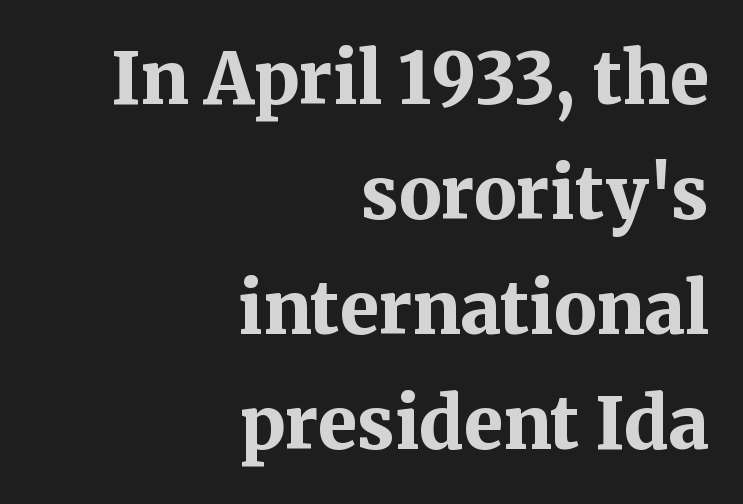
Q: Is the text bold? A: Yes.
Q: Is the text italic (slanted)? A: No, it is upright.
Q: Is the typeface a serif or a sans-serif typeface? A: Serif.
Q: Is the text underlined? A: No.
Q: How is the paragraph aligned? A: Right-aligned.
Q: Is the spacing between letters normal or unusually wide? A: Normal.
Q: Is the spacing between lines tight, normal or loose? A: Normal.
Q: Width (condensed, normal, or wide)? A: Normal.
Q: Stroke contrast? A: Medium.
Q: x-height? A: Medium.
Q: Monospaced? A: No.
